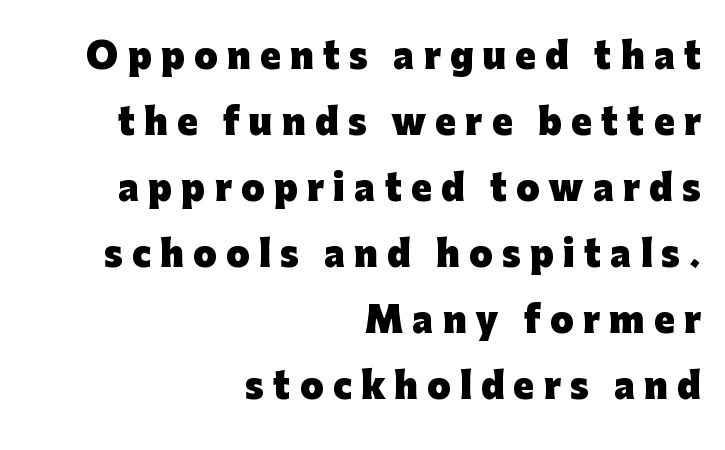
The image shows 34 px heavy sans-serif type, upright; set right-aligned, loose line spacing (1.94x), unusually wide letter spacing (+0.27 em), not underlined; low stroke contrast and a medium x-height.
